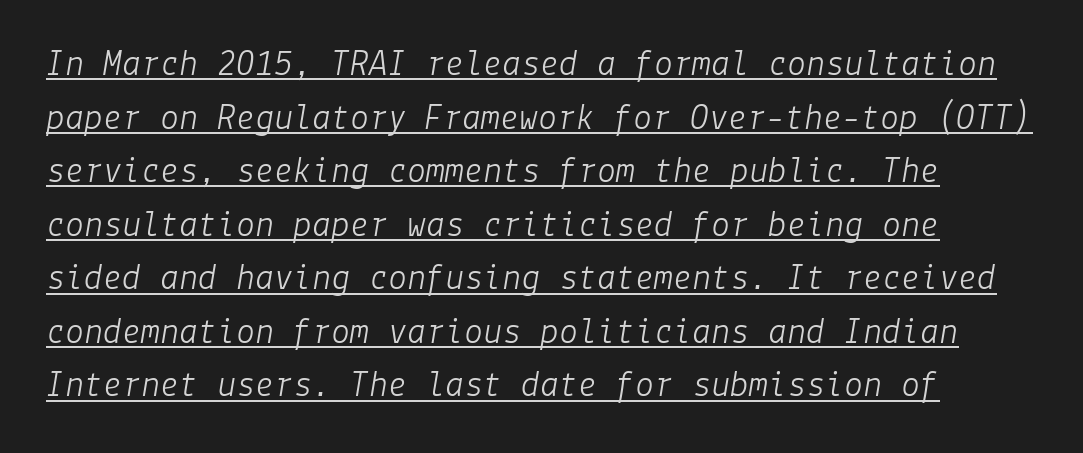
{"italic": "yes", "lean": "right", "slant_degrees": 9, "bold": "no", "weight": "light", "width": "normal", "stroke_contrast": "low", "x_height": "medium", "underline": "yes", "line_spacing": "normal", "line_spacing_ratio": 1.41, "letter_spacing": "normal", "letter_spacing_em": 0.0, "glyph_px": 38}
